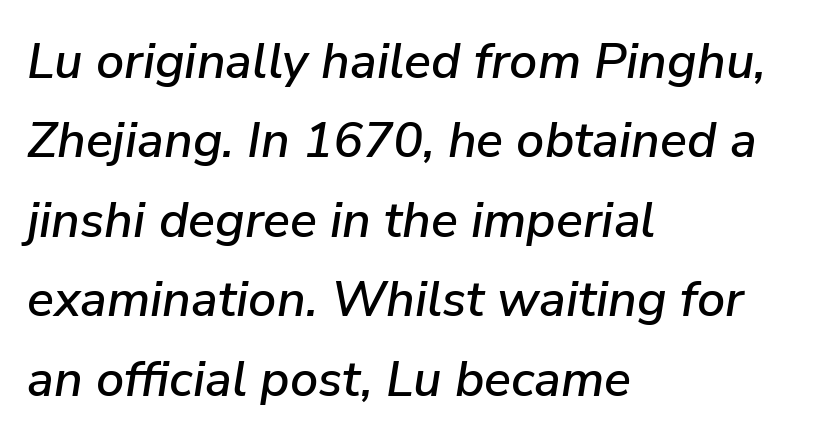
The image shows 50 px text type, italic (leaning right); set left-aligned, normal line spacing (1.59x), normal letter spacing, not underlined; low stroke contrast and a medium x-height.
